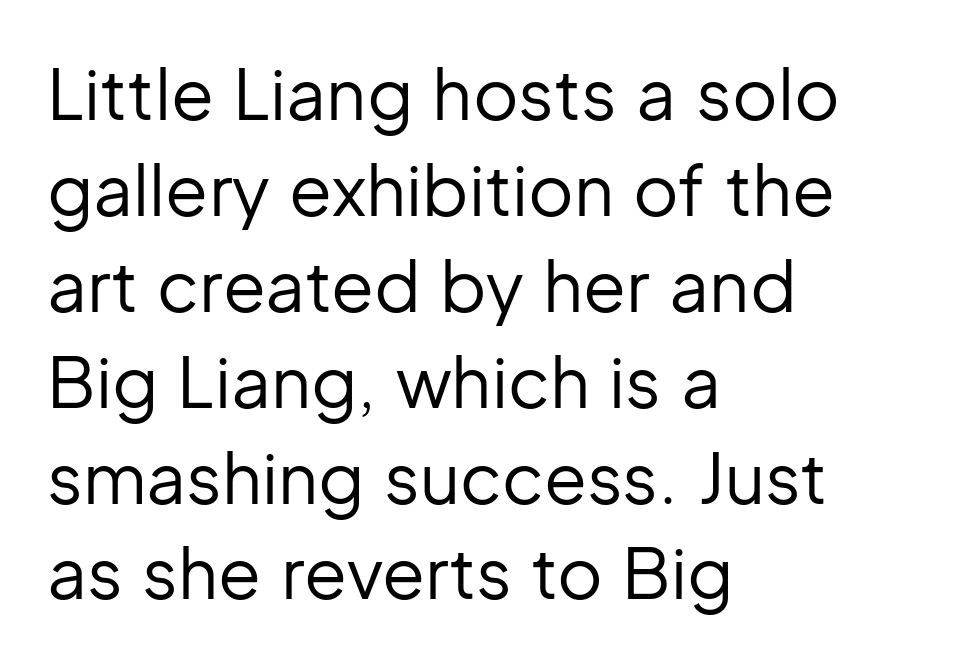
Are there feet on the stems? There aren't — it's a sans. The lettering holds an erect, upright posture throughout. Normally led — the rows are evenly, conventionally spaced. The line texture is even and compact thanks to regular tracking.
